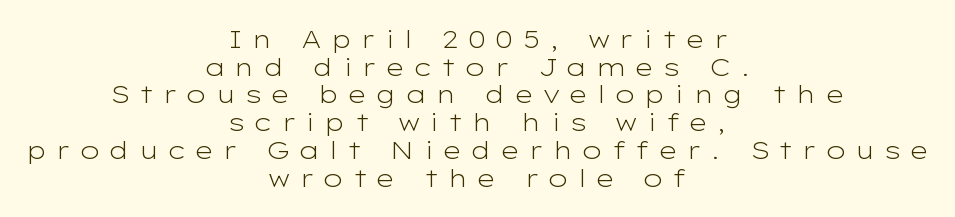
Q: Is the text bold? A: No.
Q: Is the text italic (slanted)? A: No, it is upright.
Q: Is the text underlined? A: No.
Q: How is the paragraph aligned? A: Centered.
Q: Is the spacing between letters normal or unusually wide? A: Unusually wide.
Q: Is the spacing between lines tight, normal or loose? A: Tight.
